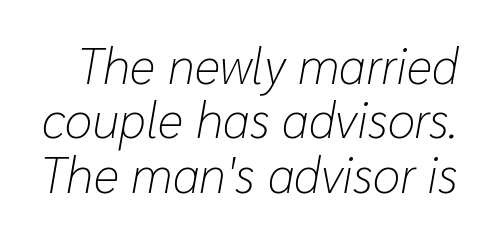
The image shows 50 px light type, italic (leaning right); set tight line spacing (1.09x), normal letter spacing, not underlined; low stroke contrast and a medium x-height.
